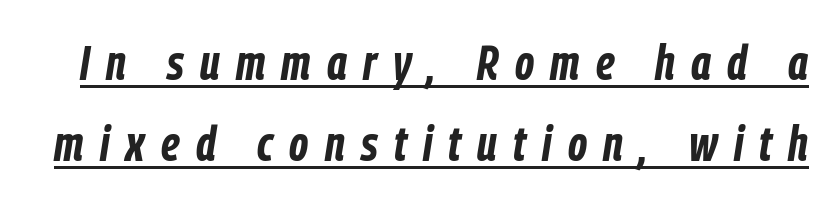
Q: Is the text bold? A: Yes.
Q: Is the text italic (slanted)? A: Yes, it leans right by about 9 degrees.
Q: Is the text underlined? A: Yes.
Q: Is the spacing between letters normal or unusually wide? A: Unusually wide.
Q: Is the spacing between lines tight, normal or loose? A: Normal.
Q: Width (condensed, normal, or wide)? A: Condensed.
Q: Stroke contrast? A: Low.
Q: x-height? A: Medium.
Q: Monospaced? A: No.
